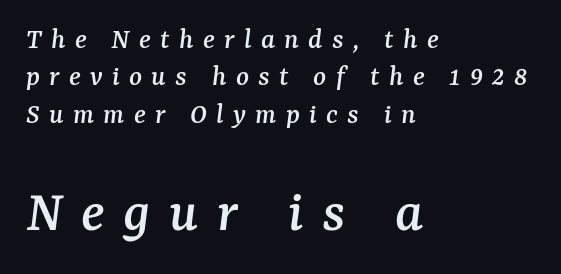
Q: Is the text italic (slanted)? A: Yes, it leans right by about 7 degrees.
Q: Is the typeface a serif or a sans-serif typeface? A: Serif.
Q: Is the text underlined? A: No.
Q: How is the paragraph aligned? A: Left-aligned.
Q: Is the spacing between letters normal or unusually wide? A: Unusually wide.
Q: Is the spacing between lines tight, normal or loose? A: Normal.
Q: Which block of text is set in a larger size, the first (top) or the second (bottom)? A: The second (bottom) one.
Q: Width (condensed, normal, or wide)? A: Normal.
Q: Stroke contrast? A: Medium.
Q: x-height? A: Medium.
Q: Monospaced? A: No.
